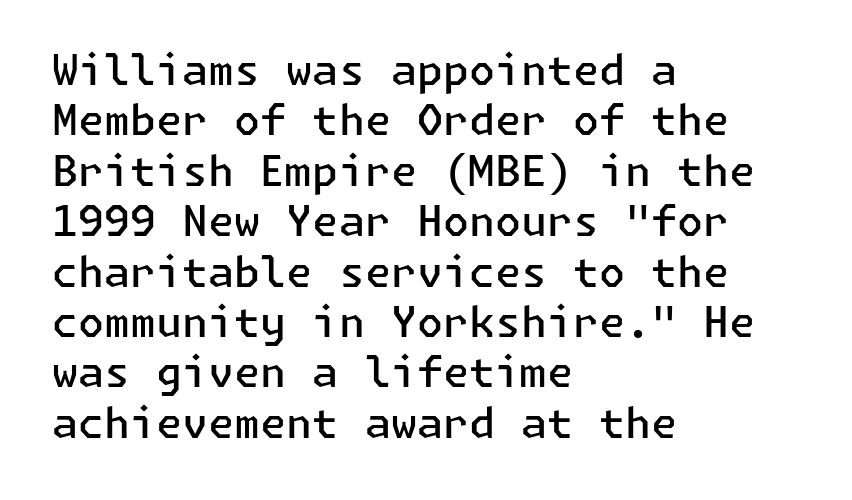
Students, this is semibold: more ink than regular, less than bold. Type without underlining. Are there feet on the stems? There aren't — it's a sans. This sample uses plain, unmodified letter spacing. Tall strokes in this sample are plumb rather than angled.
